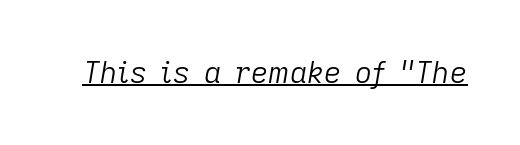
The rendering keeps characters at their native spacing. The passage shown is typed in a proportional face where columns would drift. Would a proofreader flag this as italicized? Yes. Quick note: underline on. Weight class: somewhere from thin through regular.
